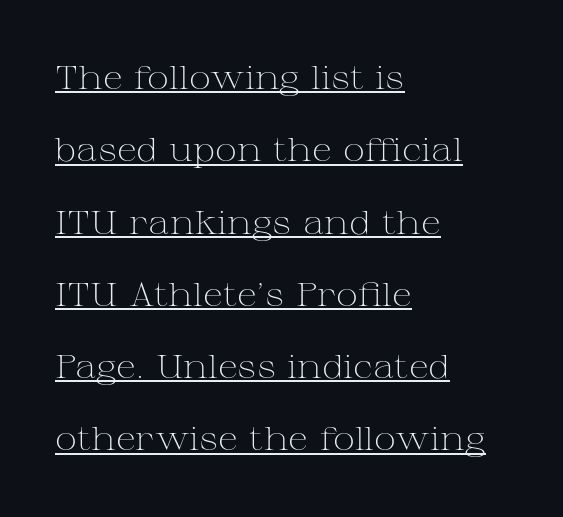
Q: Is the text bold? A: No.
Q: Is the text italic (slanted)? A: No, it is upright.
Q: Is the typeface a serif or a sans-serif typeface? A: Serif.
Q: Is the text underlined? A: Yes.
Q: How is the paragraph aligned? A: Left-aligned.
Q: Is the spacing between letters normal or unusually wide? A: Normal.
Q: Is the spacing between lines tight, normal or loose? A: Loose.
Q: Width (condensed, normal, or wide)? A: Wide.
Q: Stroke contrast? A: Medium.
Q: x-height? A: Medium.
Q: Monospaced? A: No.
